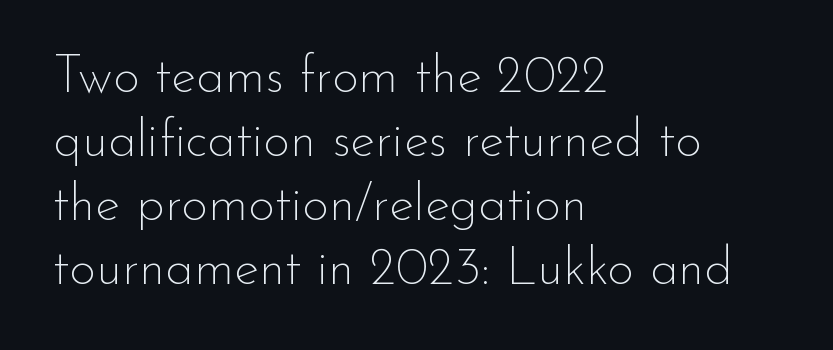
The image shows 52 px thin sans-serif type, upright; set left-aligned, line spacing 1.23x, normal letter spacing, not underlined; low stroke contrast and a small x-height.
